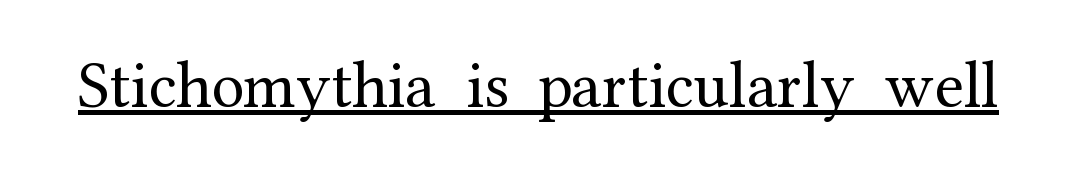
The image shows 66 px regular-weight serif type, upright; set normal letter spacing, underlined; medium stroke contrast and a medium x-height.
